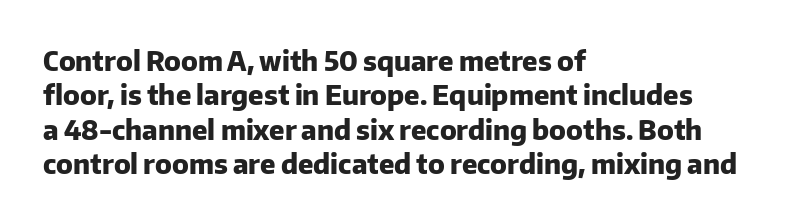
The image shows 27 px bold type, upright; set left-aligned, normal line spacing (1.27x), normal letter spacing, not underlined.
